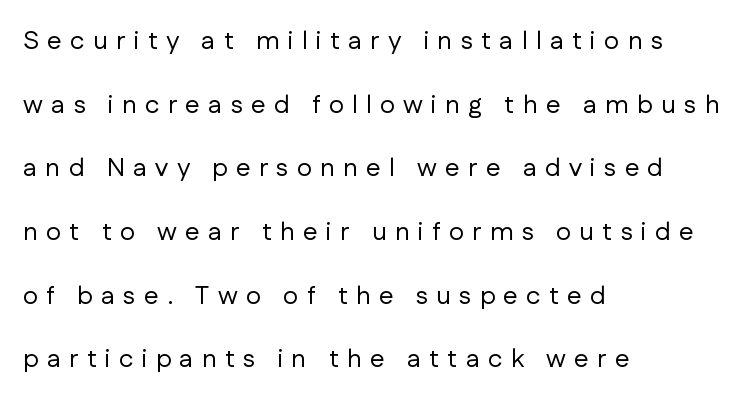
Q: Is the text bold? A: No.
Q: Is the text italic (slanted)? A: No, it is upright.
Q: Is the text underlined? A: No.
Q: How is the paragraph aligned? A: Left-aligned.
Q: Is the spacing between letters normal or unusually wide? A: Unusually wide.
Q: Is the spacing between lines tight, normal or loose? A: Loose.
